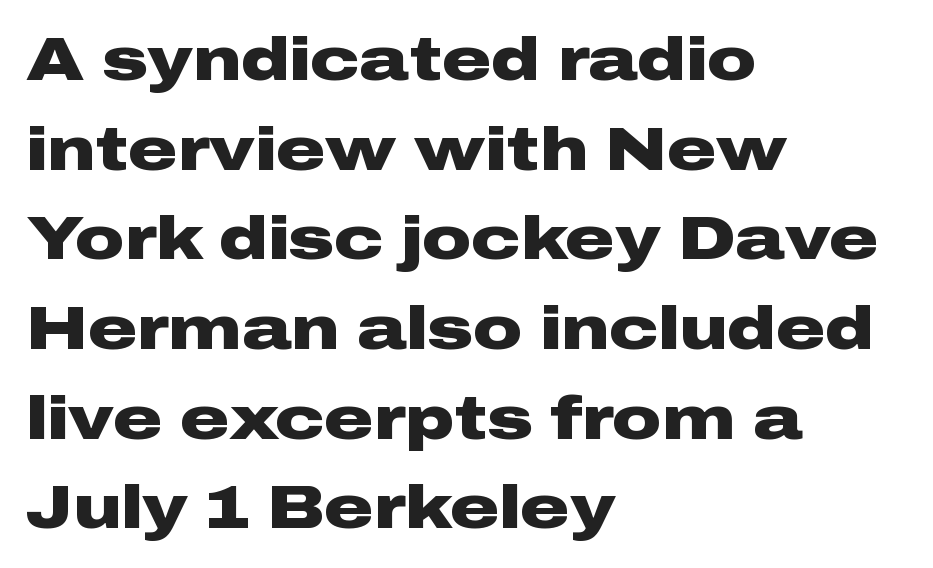
The letters sit at their default tracking, neither squeezed nor spread. Descenders are the only things crossing below the line. Upright lettering throughout. A typesetter would label this face a sans. A typesetter would call this proportional, since set widths differ per character.
